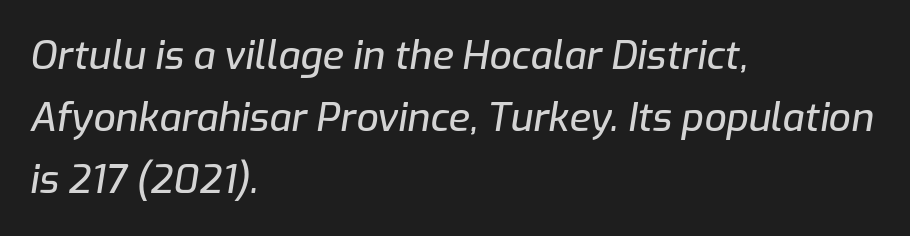
Left-aligned paragraph, ragged on the right. What stands out about the letter spacing? Nothing — it is the standard amount. Leading: standard. Beneath every word, the page is bare. The rendering uses natural spacing where letterforms have individual widths. The whole block is typeset with a tilt.
